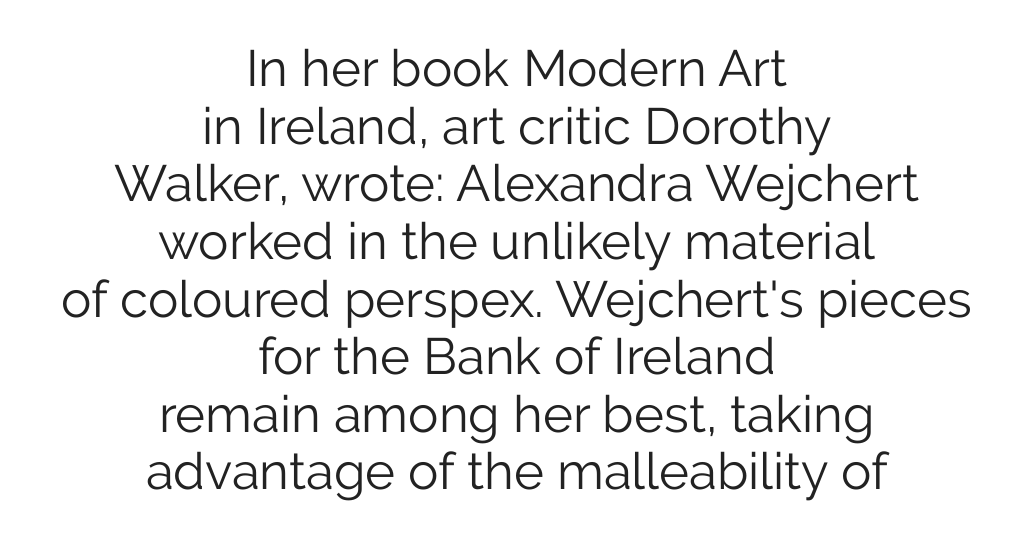
The face used here is a sans, in the tradition of grotesques and geometrics. Descenders are the only things crossing below the line. The paragraph has two soft edges and a firm central axis. A typesetter would call this leading minimal, almost set solid. Note the varied advance widths — an 'i' is clearly narrower than an 'm'.
